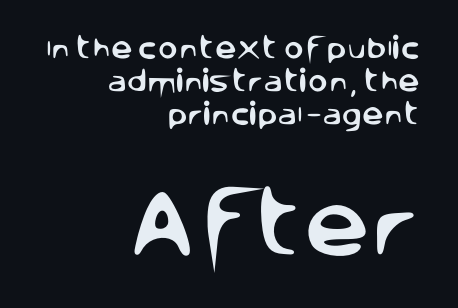
Q: Is the text italic (slanted)? A: No, it is upright.
Q: Is the typeface a serif or a sans-serif typeface? A: Sans-serif.
Q: Is the text underlined? A: No.
Q: How is the paragraph aligned? A: Right-aligned.
Q: Is the spacing between letters normal or unusually wide? A: Normal.
Q: Is the spacing between lines tight, normal or loose? A: Normal.
Q: Which block of text is set in a larger size, the first (top) or the second (bottom)? A: The second (bottom) one.
Q: Width (condensed, normal, or wide)? A: Normal.
Q: Stroke contrast? A: Low.
Q: x-height? A: Large.
Q: Monospaced? A: No.
